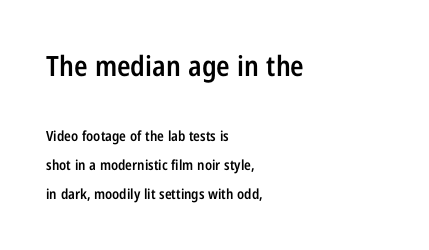
Q: Is the text bold? A: Semi-bold.
Q: Is the text italic (slanted)? A: No, it is upright.
Q: Is the typeface a serif or a sans-serif typeface? A: Sans-serif.
Q: Is the text underlined? A: No.
Q: How is the paragraph aligned? A: Left-aligned.
Q: Is the spacing between letters normal or unusually wide? A: Normal.
Q: Is the spacing between lines tight, normal or loose? A: Loose.
Q: Which block of text is set in a larger size, the first (top) or the second (bottom)? A: The first (top) one.
Q: Width (condensed, normal, or wide)? A: Condensed.
Q: Stroke contrast? A: Low.
Q: x-height? A: Medium.
Q: Monospaced? A: No.
